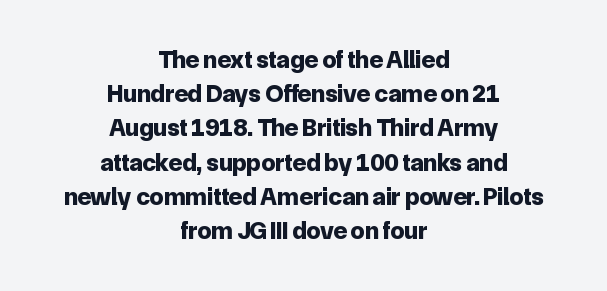
Q: Is the text bold? A: Yes.
Q: Is the text italic (slanted)? A: No, it is upright.
Q: Is the text underlined? A: No.
Q: How is the paragraph aligned? A: Centered.
Q: Is the spacing between letters normal or unusually wide? A: Normal.
Q: Is the spacing between lines tight, normal or loose? A: Normal.
